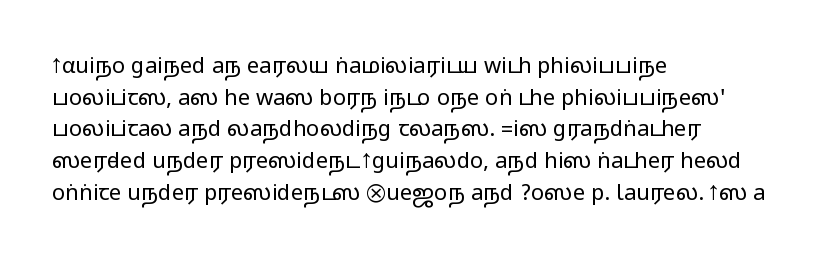
Q: Is the text italic (slanted)? A: No, it is upright.
Q: Is the text underlined? A: No.
Q: How is the paragraph aligned? A: Left-aligned.
Q: Is the spacing between letters normal or unusually wide? A: Normal.
Q: Is the spacing between lines tight, normal or loose? A: Normal.
